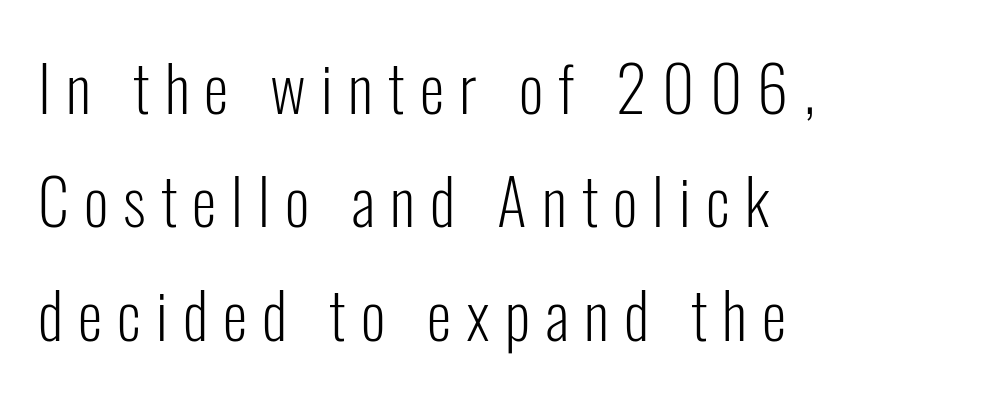
The image shows 63 px light, condensed sans-serif type, upright; set left-aligned, line spacing 1.8x, unusually wide letter spacing (+0.24 em), not underlined; low stroke contrast and a medium x-height.
